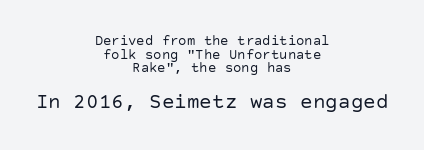
{"italic": "no", "bold": "no", "underline": "no", "align": "center", "line_spacing": "tight", "line_spacing_ratio": 0.97, "letter_spacing": "normal", "letter_spacing_em": 0.0, "larger_block": "second", "size_ratio": 1.5, "glyph_px": 21}
